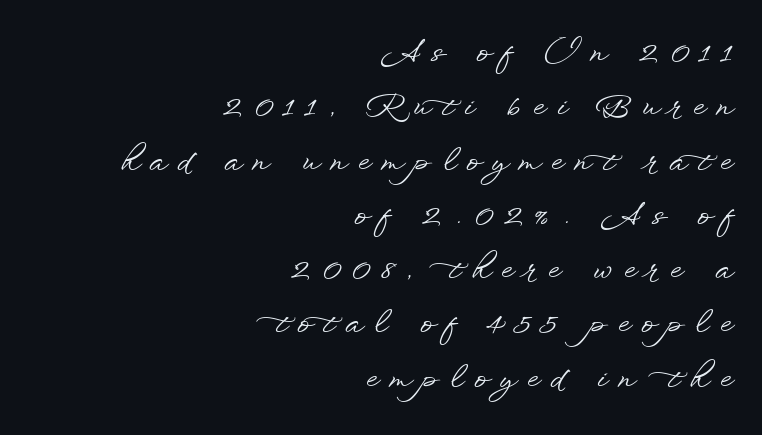
You could not count columns in this text — the font is proportionally spaced. A flush-right, rag-left setting is used for this passage. Descender tails drop into unmarked territory.
